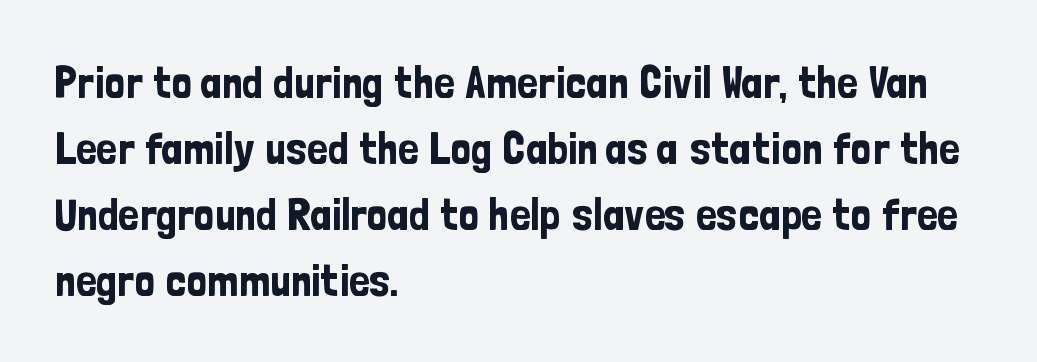
These lines stack with their left ends in a neat column. Decoration check: the copy has no underline. It's the straight-up-and-down kind of type. The letters advance in unequal steps, a hallmark of proportional type.
